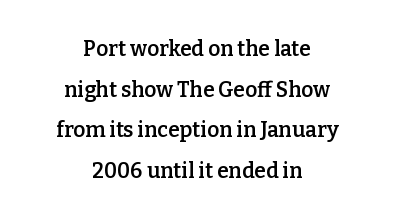
{"italic": "no", "bold": "semi", "underline": "no", "align": "center", "line_spacing": "loose", "line_spacing_ratio": 1.93, "letter_spacing": "normal", "letter_spacing_em": 0.0, "glyph_px": 21}
